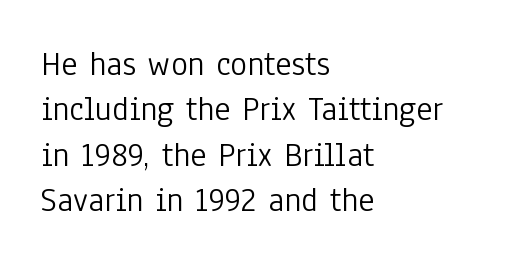
Q: Is the text bold? A: No.
Q: Is the text italic (slanted)? A: No, it is upright.
Q: Is the typeface a serif or a sans-serif typeface? A: Sans-serif.
Q: Is the text underlined? A: No.
Q: How is the paragraph aligned? A: Left-aligned.
Q: Is the spacing between letters normal or unusually wide? A: Normal.
Q: Is the spacing between lines tight, normal or loose? A: Normal.
Q: Width (condensed, normal, or wide)? A: Condensed.
Q: Stroke contrast? A: Low.
Q: x-height? A: Medium.
Q: Monospaced? A: No.
